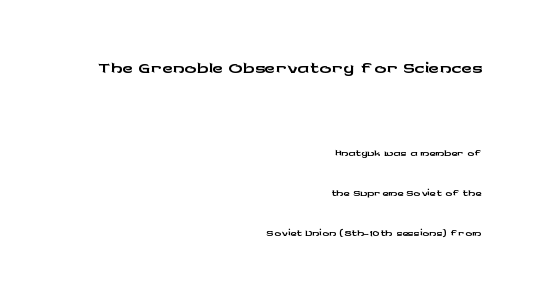
Q: Is the text italic (slanted)? A: No, it is upright.
Q: Is the typeface a serif or a sans-serif typeface? A: Sans-serif.
Q: Is the text underlined? A: No.
Q: How is the paragraph aligned? A: Right-aligned.
Q: Is the spacing between letters normal or unusually wide? A: Normal.
Q: Is the spacing between lines tight, normal or loose? A: Loose.
Q: Which block of text is set in a larger size, the first (top) or the second (bottom)? A: The first (top) one.
Q: Width (condensed, normal, or wide)? A: Wide.
Q: Stroke contrast? A: Low.
Q: x-height? A: Medium.
Q: Monospaced? A: No.
